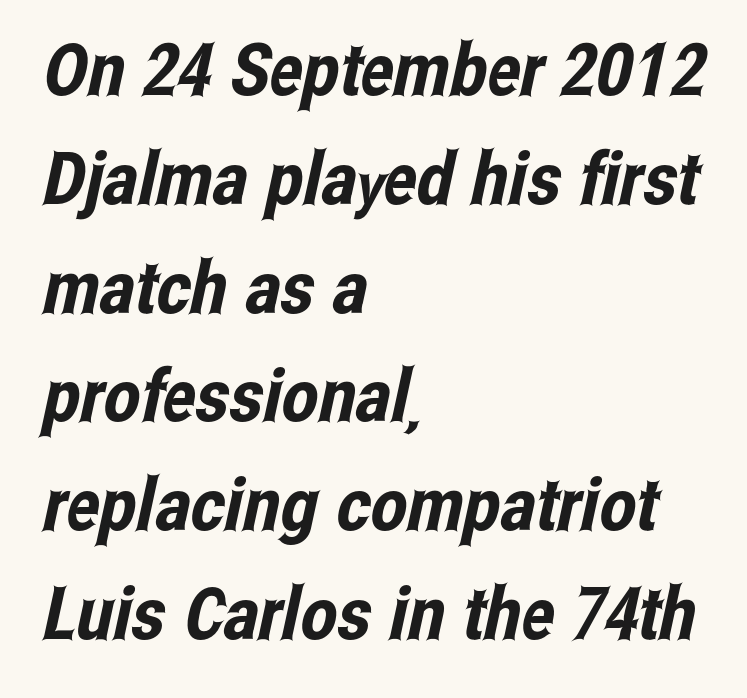
{"serif": "no", "width": "condensed", "stroke_contrast": "low", "x_height": "medium", "monospaced": "no", "underline": "no", "align": "left", "line_spacing": "normal", "line_spacing_ratio": 1.49, "letter_spacing": "normal", "letter_spacing_em": 0.0, "glyph_px": 73}
